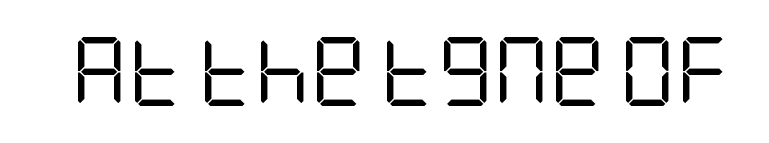
{"serif": "no", "italic": "no", "bold": "no", "weight": "regular", "width": "condensed", "stroke_contrast": "low", "x_height": "large", "underline": "no", "letter_spacing": "normal", "letter_spacing_em": 0.0, "glyph_px": 69}
